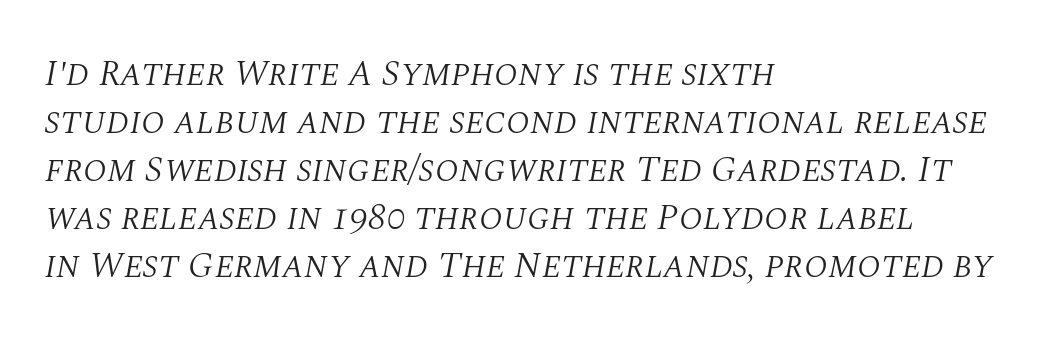
Each line starts at the same left margin while the right side varies. The passage shown has conventional tracking throughout. Students, observe: this is what conventionally led text looks like. Little horizontal feet cap the strokes, marking this as serif type. Think of a printed novel: that variable character pitch is what you see here.
